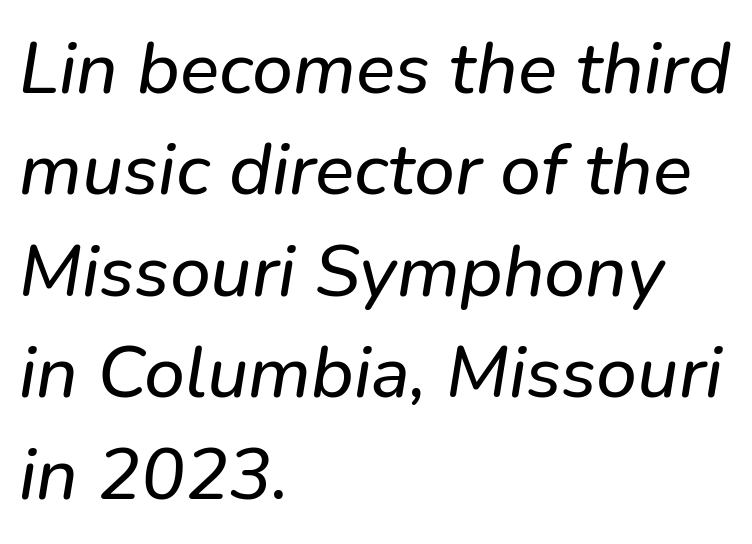
{"italic": "yes", "lean": "right", "slant_degrees": 9, "width": "normal", "stroke_contrast": "low", "x_height": "medium", "monospaced": "no", "underline": "no", "align": "left", "line_spacing": "normal", "line_spacing_ratio": 1.39, "letter_spacing": "normal", "letter_spacing_em": 0.0, "glyph_px": 73}
